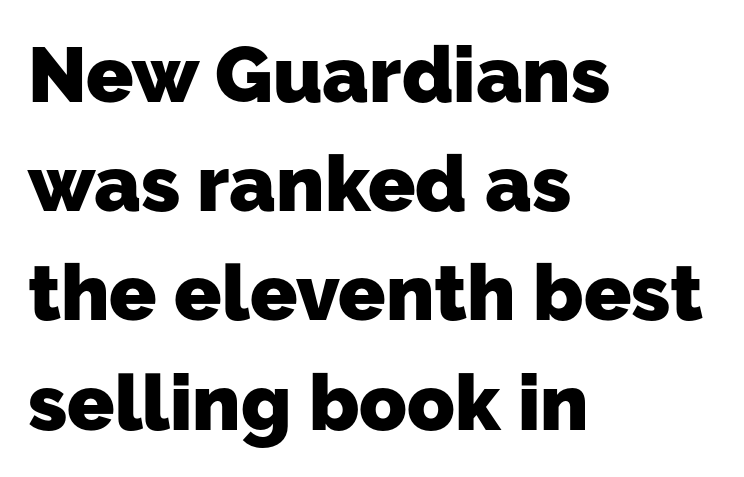
The image shows 78 px heavy sans-serif type; set left-aligned, normal line spacing (1.4x), normal letter spacing, not underlined; low stroke contrast and a medium x-height.
